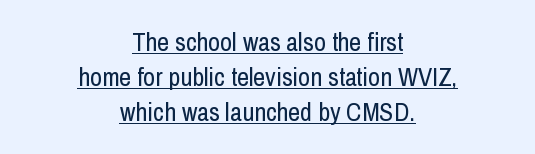
The image shows 26 px text type, upright; set centered, normal line spacing (1.34x), normal letter spacing, underlined.
